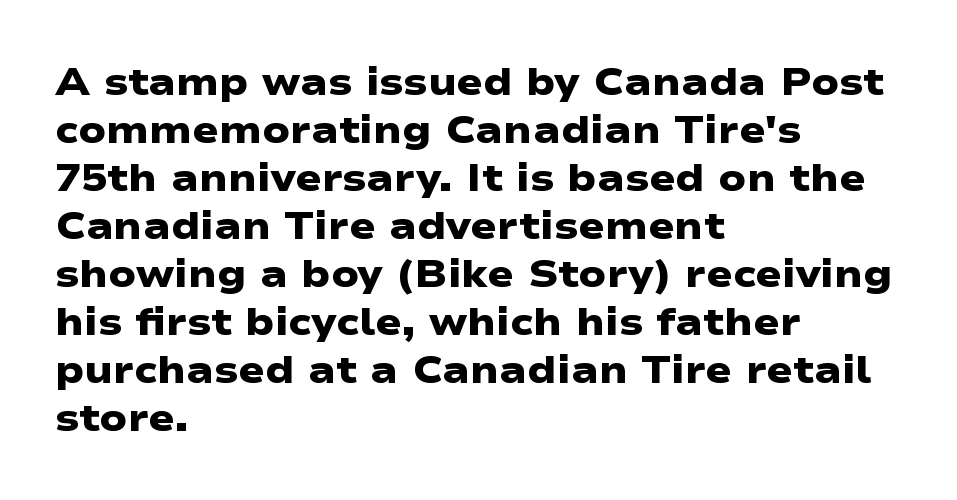
Type without underlining. Each letter keeps its own natural width here, so spacing adapts to shape. Font category for this specimen: sans-serif. Every row of glyphs begins at an identical x-position on the left.
